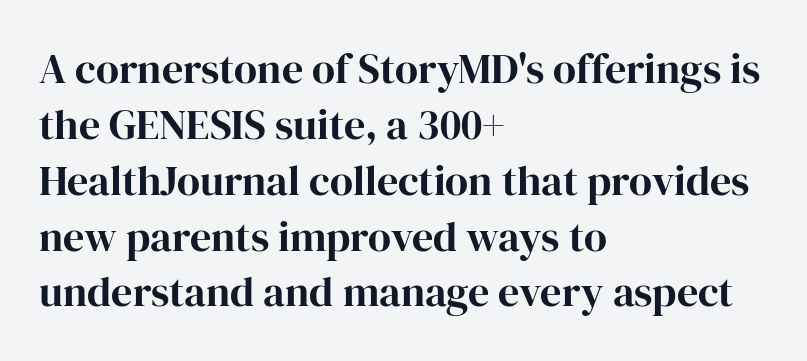
{"serif": "yes", "italic": "no", "bold": "yes", "weight": "bold", "width": "normal", "stroke_contrast": "high", "x_height": "medium", "monospaced": "no", "underline": "no", "align": "left", "line_spacing": "normal", "line_spacing_ratio": 1.33, "letter_spacing": "normal", "letter_spacing_em": 0.0, "glyph_px": 42}
